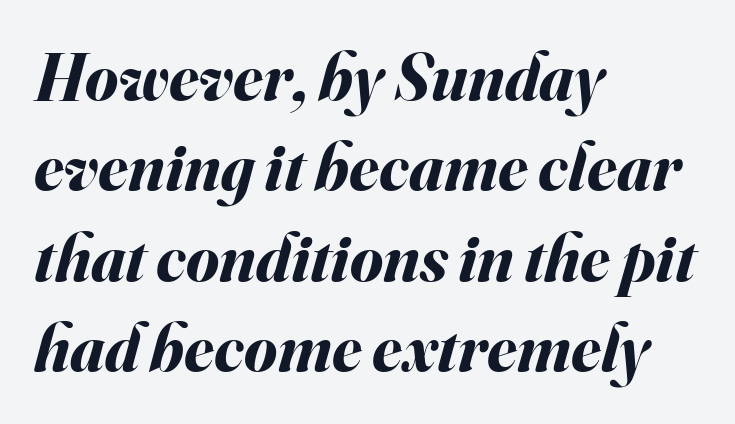
The image shows 67 px bold type, italic (leaning right); set left-aligned, normal line spacing (1.35x), normal letter spacing, not underlined; medium stroke contrast and a small x-height.
